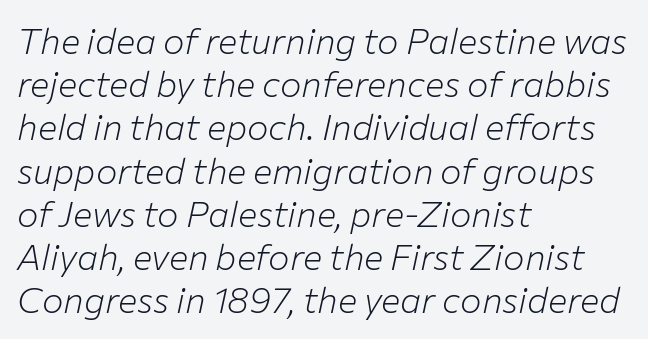
You could not count columns in this text — the font is proportionally spaced. The space beneath each line is pristine and unruled. Each word holds together tightly as a unit, with standard inter-letter gaps. Looking at the ascenders, they clearly lean.
